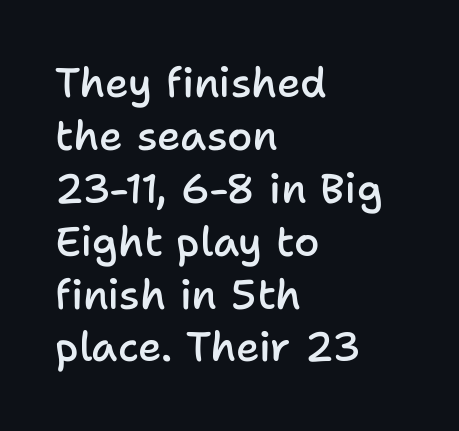
The image shows 41 px semibold sans-serif type, upright; set left-aligned, normal line spacing (1.29x), normal letter spacing, not underlined; low stroke contrast and a medium x-height.
